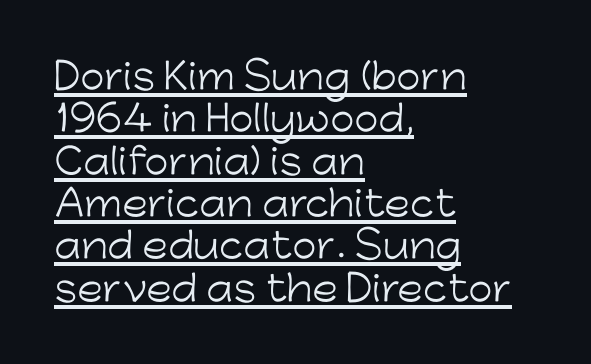
Q: Is the text bold? A: No.
Q: Is the text italic (slanted)? A: No, it is upright.
Q: Is the typeface a serif or a sans-serif typeface? A: Sans-serif.
Q: Is the text underlined? A: Yes.
Q: How is the paragraph aligned? A: Left-aligned.
Q: Is the spacing between letters normal or unusually wide? A: Normal.
Q: Width (condensed, normal, or wide)? A: Normal.
Q: Stroke contrast? A: Low.
Q: x-height? A: Medium.
Q: Monospaced? A: No.
